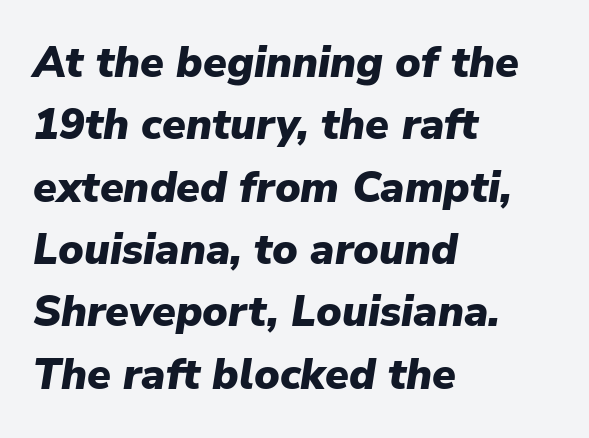
{"italic": "yes", "lean": "right", "slant_degrees": 9, "bold": "yes", "weight": "heavy", "width": "normal", "stroke_contrast": "low", "x_height": "medium", "monospaced": "no", "underline": "no", "align": "left", "line_spacing": "normal", "line_spacing_ratio": 1.45, "letter_spacing": "normal", "letter_spacing_em": 0.0, "glyph_px": 43}
